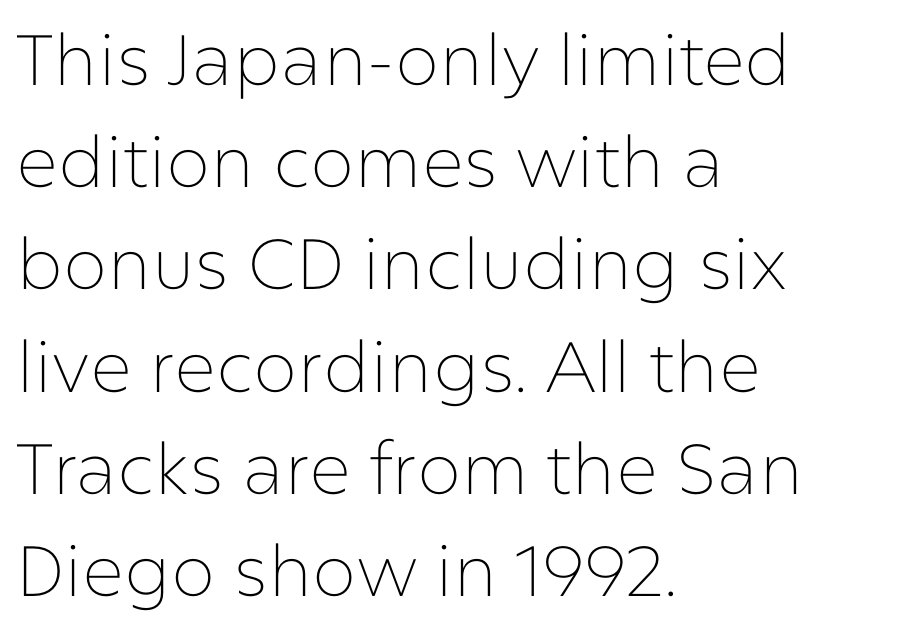
The image shows 71 px thin sans-serif type, upright; set left-aligned, normal line spacing (1.44x), normal letter spacing, not underlined; low stroke contrast and a medium x-height.
